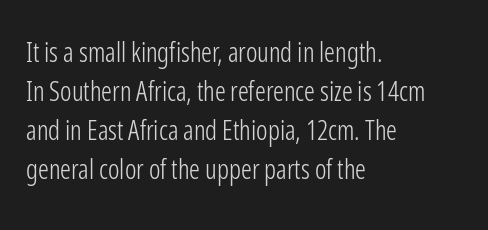
Default kerning and tracking; the words read as compact shapes. No heavy texture on the line: the type isn't bold. A roman cut, with each character standing at attention. Notice how the passage keeps a crisp vertical edge on the left only. Bare-footed words on every line.
